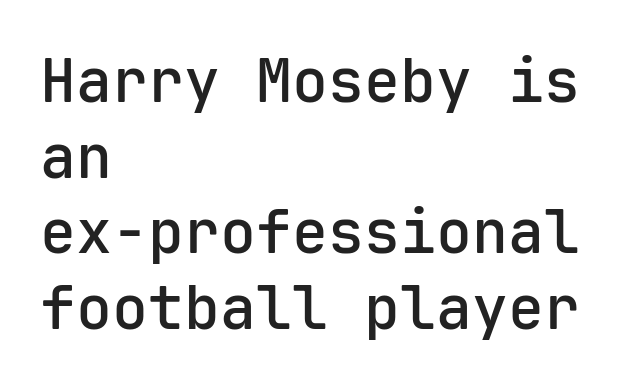
The image shows 60 px semibold sans-serif type, upright, monospaced; set left-aligned, normal line spacing (1.26x), normal letter spacing, not underlined; low stroke contrast and a medium x-height.
